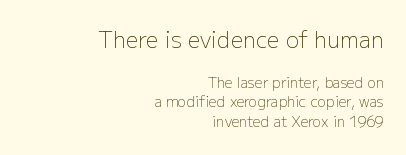
Observe the ordinary spacing: letters are neighbours, not strangers. This is roman type, the default non-slanted kind. The glyphs are unaccompanied by any horizontal stroke below them. Bigger letters appear in the top chunk; the bottom chunk is reduced. Compared with a typical body face, this is equally light or lighter still.
